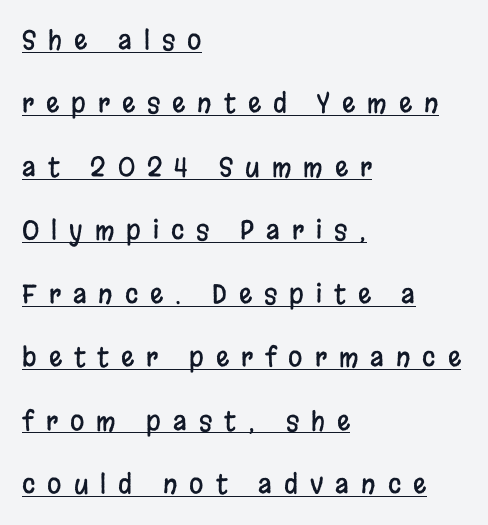
The image shows 26 px text type, upright; set left-aligned, loose line spacing (2.44x), unusually wide letter spacing (+0.46 em), underlined.
